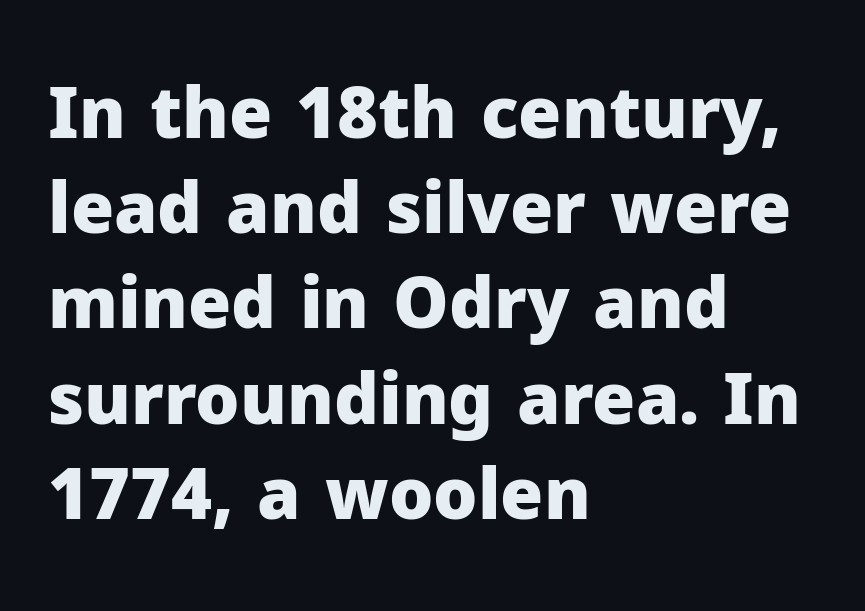
Q: Is the text bold? A: Yes.
Q: Is the text italic (slanted)? A: No, it is upright.
Q: Is the typeface a serif or a sans-serif typeface? A: Sans-serif.
Q: Is the text underlined? A: No.
Q: How is the paragraph aligned? A: Left-aligned.
Q: Is the spacing between letters normal or unusually wide? A: Normal.
Q: Is the spacing between lines tight, normal or loose? A: Normal.
Q: Width (condensed, normal, or wide)? A: Normal.
Q: Stroke contrast? A: Low.
Q: x-height? A: Medium.
Q: Monospaced? A: No.
